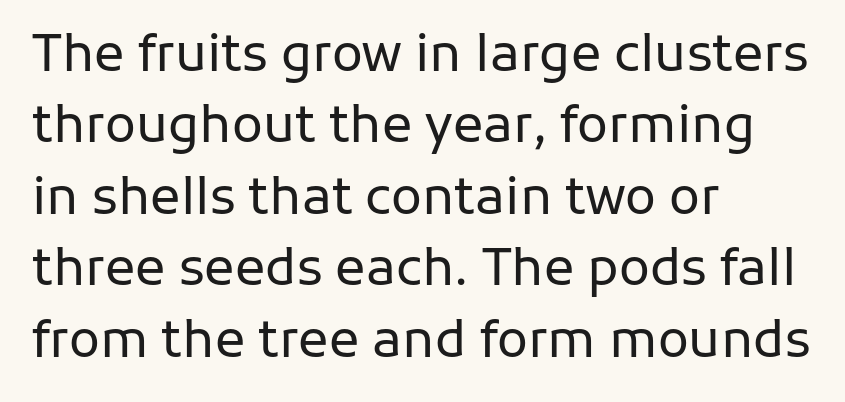
The image shows 51 px regular-weight sans-serif type, upright; set left-aligned, normal line spacing (1.4x), normal letter spacing, not underlined; low stroke contrast and a medium x-height.
